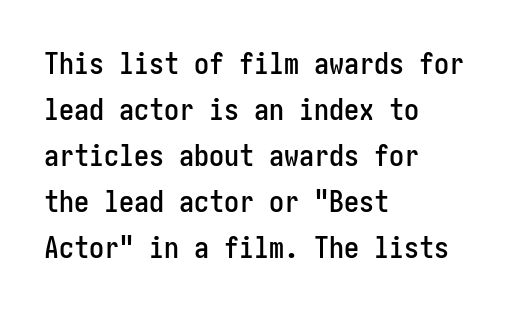
{"serif": "no", "italic": "no", "width": "condensed", "stroke_contrast": "low", "x_height": "medium", "underline": "no", "align": "left", "line_spacing": "normal", "line_spacing_ratio": 1.53, "letter_spacing": "normal", "letter_spacing_em": 0.0, "glyph_px": 30}
